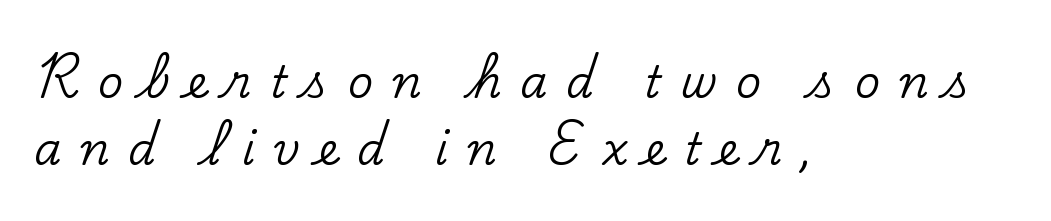
Q: Is the text italic (slanted)? A: Yes.
Q: Is the typeface a serif or a sans-serif typeface? A: Serif.
Q: Is the text underlined? A: No.
Q: How is the paragraph aligned? A: Left-aligned.
Q: Is the spacing between letters normal or unusually wide? A: Unusually wide.
Q: Is the spacing between lines tight, normal or loose? A: Normal.
Q: Width (condensed, normal, or wide)? A: Normal.
Q: Stroke contrast? A: Low.
Q: x-height? A: Small.
Q: Monospaced? A: No.
